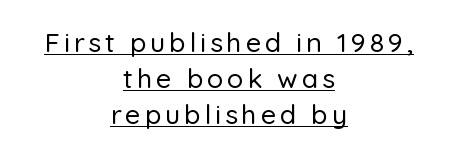
{"italic": "no", "underline": "yes", "align": "center", "line_spacing": "normal", "line_spacing_ratio": 1.34, "glyph_px": 27}
